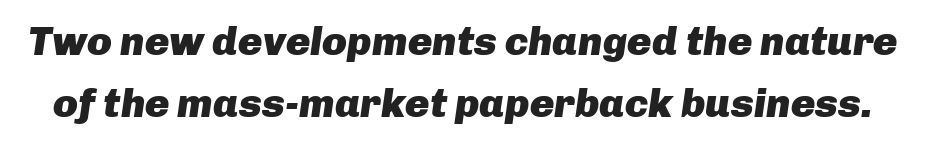
Varying glyph widths throughout — classic text-font behaviour. The type is set solid horizontally, with unmodified tracking. The strip under each line holds only bare page. Typesetter's note: full bold, strokes at maximum text heaviness. Vertically, the passage feels balanced, rows spaced as you'd expect.
